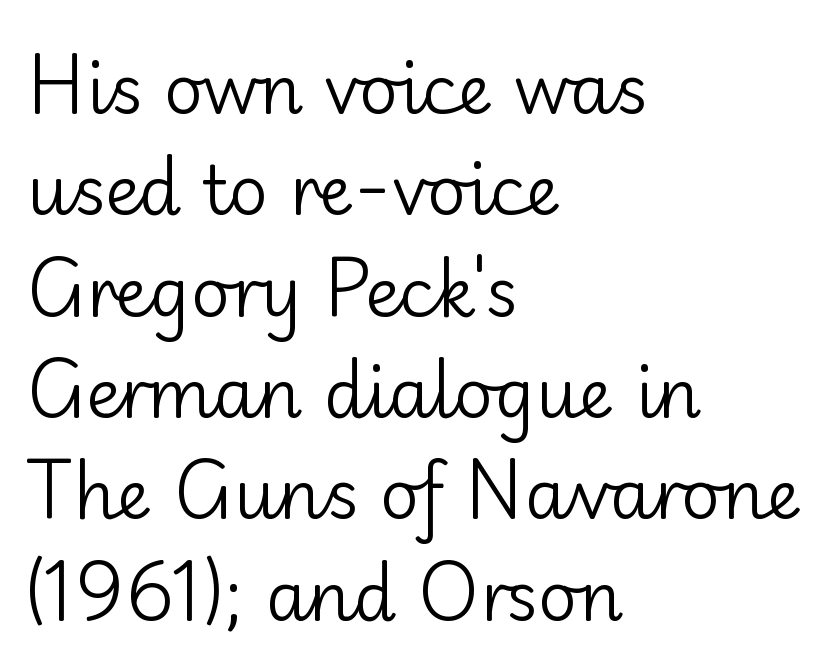
Q: Is the text bold? A: No.
Q: Is the text italic (slanted)? A: No, it is upright.
Q: Is the typeface a serif or a sans-serif typeface? A: Sans-serif.
Q: Is the text underlined? A: No.
Q: How is the paragraph aligned? A: Left-aligned.
Q: Is the spacing between letters normal or unusually wide? A: Normal.
Q: Is the spacing between lines tight, normal or loose? A: Normal.
Q: Width (condensed, normal, or wide)? A: Normal.
Q: Stroke contrast? A: Low.
Q: x-height? A: Small.
Q: Monospaced? A: No.
